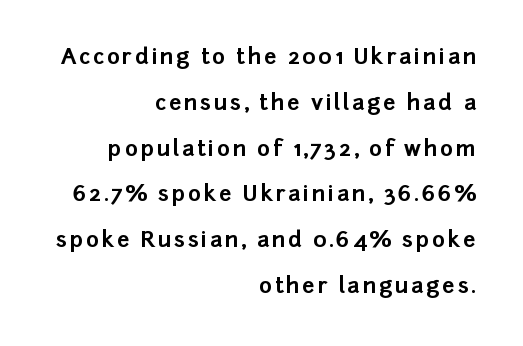
{"italic": "no", "bold": "yes", "underline": "no", "align": "right", "line_spacing": "loose", "line_spacing_ratio": 2.08, "glyph_px": 22}
